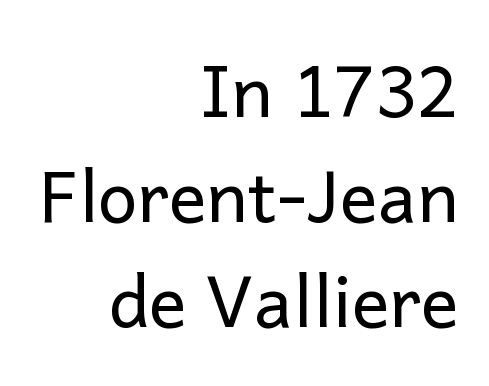
{"serif": "no", "italic": "no", "bold": "no", "weight": "regular", "width": "normal", "stroke_contrast": "low", "x_height": "medium", "monospaced": "no", "underline": "no", "align": "right", "line_spacing": "normal", "line_spacing_ratio": 1.48, "letter_spacing": "normal", "letter_spacing_em": 0.0, "glyph_px": 71}
